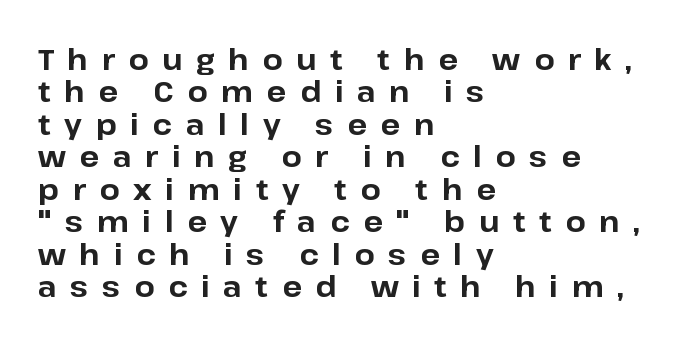
Q: Is the text bold? A: Yes.
Q: Is the text italic (slanted)? A: No, it is upright.
Q: Is the typeface a serif or a sans-serif typeface? A: Sans-serif.
Q: Is the text underlined? A: No.
Q: How is the paragraph aligned? A: Left-aligned.
Q: Is the spacing between letters normal or unusually wide? A: Unusually wide.
Q: Is the spacing between lines tight, normal or loose? A: Tight.
Q: Width (condensed, normal, or wide)? A: Normal.
Q: Stroke contrast? A: Low.
Q: x-height? A: Medium.
Q: Monospaced? A: No.
